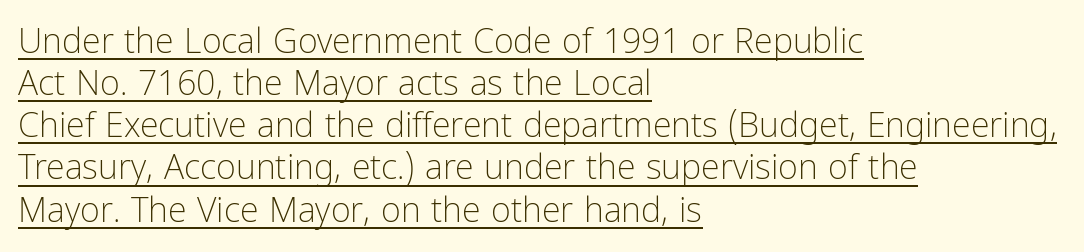
Posture: upright roman. A typesetter would call this proportional, since set widths differ per character. The rendered words wear a rule along their underside. Note: no serifs on the glyphs. Tracking value appears to be zero — textbook default spacing. The ragged edge is on the right, which tells us the setting is flush left.
